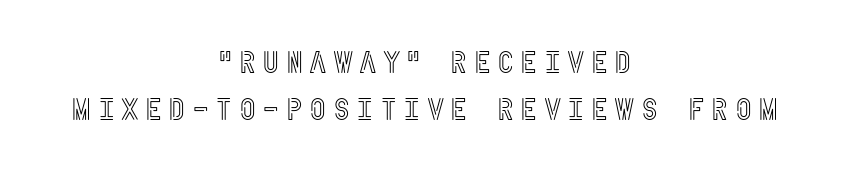
The image shows 30 px condensed type, upright; set centered, normal line spacing (1.56x), unusually wide letter spacing (+0.2 em), not underlined; a large x-height.
